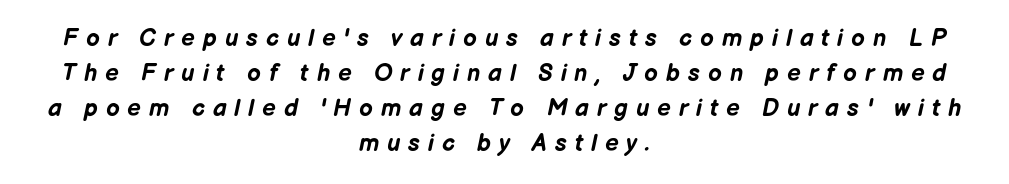
Is there much room between lines? A standard amount, neither cramped nor airy. Clear beneath every line of the passage. Its strokes are broad and dark, the hallmark of bold type. This sample uses expanded letter spacing, leaving extra air between glyphs. This sample is center-justified, so both line endings float freely.
